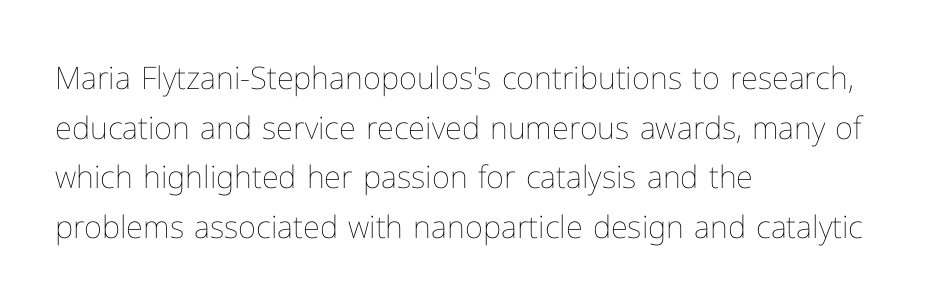
Q: Is the text bold? A: No.
Q: Is the text italic (slanted)? A: No, it is upright.
Q: Is the text underlined? A: No.
Q: How is the paragraph aligned? A: Left-aligned.
Q: Is the spacing between letters normal or unusually wide? A: Normal.
Q: Is the spacing between lines tight, normal or loose? A: Normal.
Q: Width (condensed, normal, or wide)? A: Normal.
Q: Stroke contrast? A: Low.
Q: x-height? A: Medium.
Q: Monospaced? A: No.
